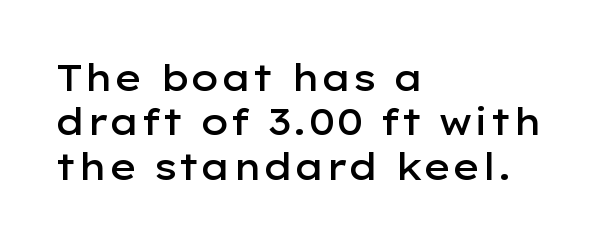
{"serif": "no", "italic": "no", "bold": "semi", "weight": "semibold", "width": "wide", "stroke_contrast": "low", "x_height": "medium", "monospaced": "no", "underline": "no", "align": "left", "line_spacing_ratio": 1.23, "letter_spacing": "normal", "letter_spacing_em": 0.0, "glyph_px": 36}
